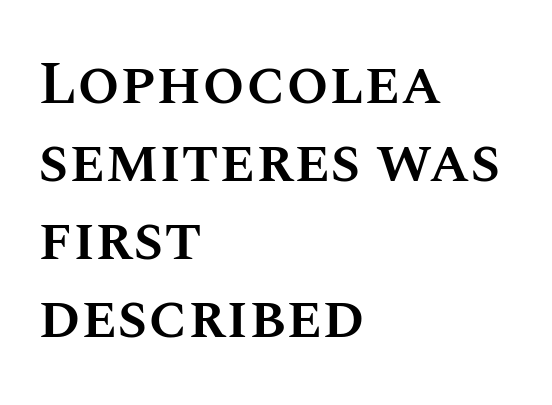
The image shows 61 px semibold type, upright; set left-aligned, normal line spacing (1.28x), normal letter spacing, not underlined; medium stroke contrast and a large x-height.
